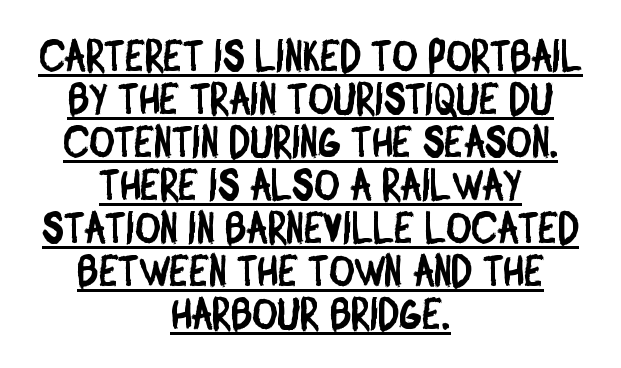
This sample uses plain, unmodified letter spacing. The line-height multiplier appears low, near solid setting. Nope, no serifs anywhere on these letters. The rendering uses natural spacing where letterforms have individual widths.
